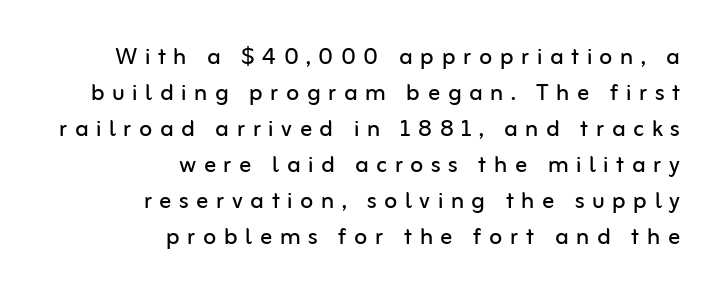
Q: Is the text bold? A: No.
Q: Is the text italic (slanted)? A: No, it is upright.
Q: Is the typeface a serif or a sans-serif typeface? A: Sans-serif.
Q: Is the text underlined? A: No.
Q: How is the paragraph aligned? A: Right-aligned.
Q: Is the spacing between letters normal or unusually wide? A: Unusually wide.
Q: Width (condensed, normal, or wide)? A: Normal.
Q: Stroke contrast? A: Low.
Q: x-height? A: Medium.
Q: Monospaced? A: No.
